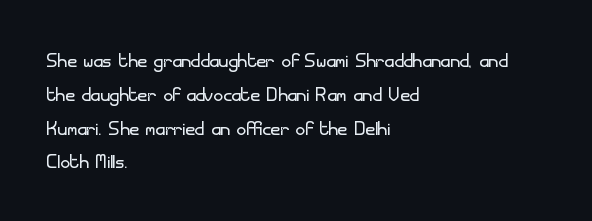
{"italic": "no", "bold": "no", "underline": "no", "align": "left", "line_spacing": "normal", "line_spacing_ratio": 1.3, "letter_spacing": "normal", "letter_spacing_em": 0.0, "glyph_px": 26}
